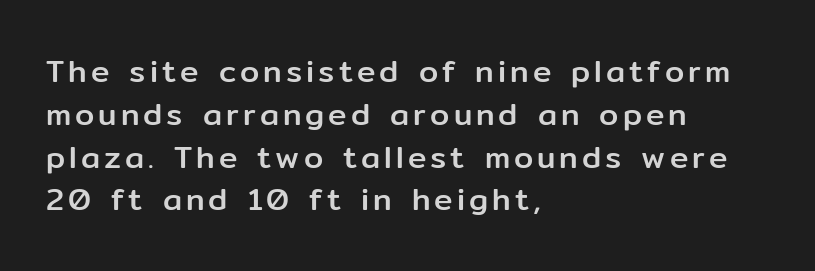
Q: Is the text italic (slanted)? A: No, it is upright.
Q: Is the typeface a serif or a sans-serif typeface? A: Sans-serif.
Q: Is the text underlined? A: No.
Q: How is the paragraph aligned? A: Left-aligned.
Q: Is the spacing between lines tight, normal or loose? A: Normal.
Q: Width (condensed, normal, or wide)? A: Normal.
Q: Stroke contrast? A: Low.
Q: x-height? A: Medium.
Q: Monospaced? A: No.
